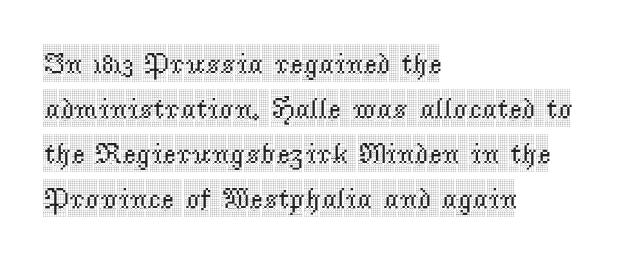
The face used here is proportionally spaced, like ordinary book or web type. If you measured baseline to baseline, you'd find a middling distance. Unlike italic type, these characters show no tilt at all. Does the copy run flush right? No — it runs flush left.
